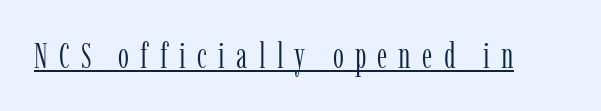
Q: Is the text bold? A: No.
Q: Is the text italic (slanted)? A: No, it is upright.
Q: Is the typeface a serif or a sans-serif typeface? A: Serif.
Q: Is the text underlined? A: Yes.
Q: Is the spacing between letters normal or unusually wide? A: Unusually wide.
Q: Width (condensed, normal, or wide)? A: Condensed.
Q: Stroke contrast? A: Low.
Q: x-height? A: Medium.
Q: Monospaced? A: No.
